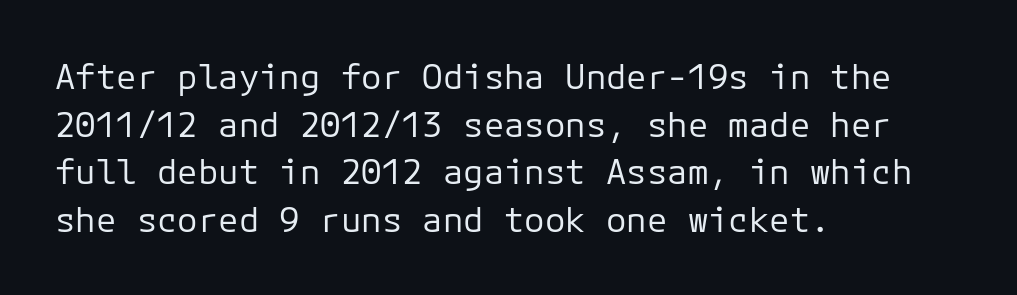
{"serif": "no", "italic": "no", "bold": "no", "weight": "regular", "width": "normal", "stroke_contrast": "low", "x_height": "medium", "monospaced": "yes", "underline": "no", "align": "left", "line_spacing": "normal", "line_spacing_ratio": 1.4, "letter_spacing": "normal", "letter_spacing_em": 0.0, "glyph_px": 34}
